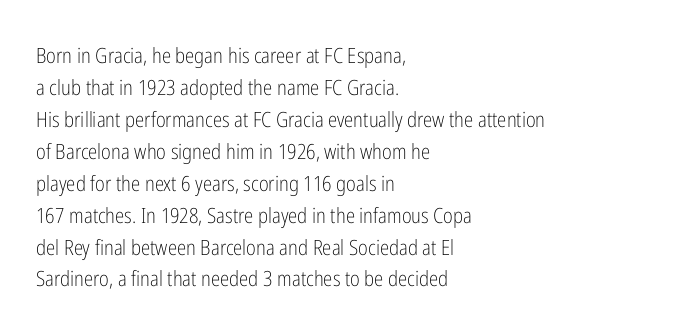
Q: Is the text bold? A: No.
Q: Is the text italic (slanted)? A: No, it is upright.
Q: Is the text underlined? A: No.
Q: How is the paragraph aligned? A: Left-aligned.
Q: Is the spacing between letters normal or unusually wide? A: Normal.
Q: Is the spacing between lines tight, normal or loose? A: Normal.
